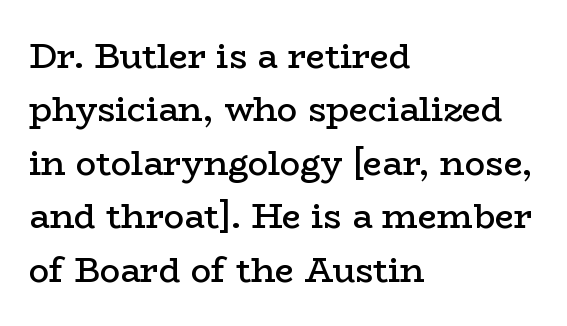
{"serif": "yes", "italic": "no", "bold": "semi", "weight": "semibold", "width": "wide", "stroke_contrast": "low", "x_height": "medium", "monospaced": "no", "underline": "no", "align": "left", "line_spacing": "normal", "line_spacing_ratio": 1.57, "letter_spacing": "normal", "letter_spacing_em": 0.0, "glyph_px": 34}
